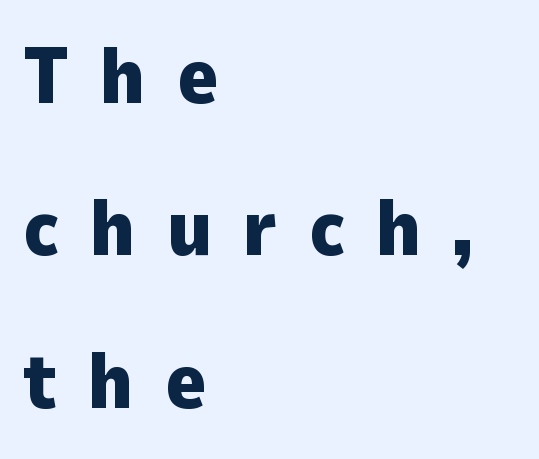
{"serif": "no", "italic": "no", "bold": "yes", "weight": "heavy", "width": "normal", "stroke_contrast": "low", "x_height": "medium", "monospaced": "no", "underline": "no", "align": "left", "line_spacing": "loose", "line_spacing_ratio": 1.93, "letter_spacing": "wide", "letter_spacing_em": 0.39, "glyph_px": 79}
